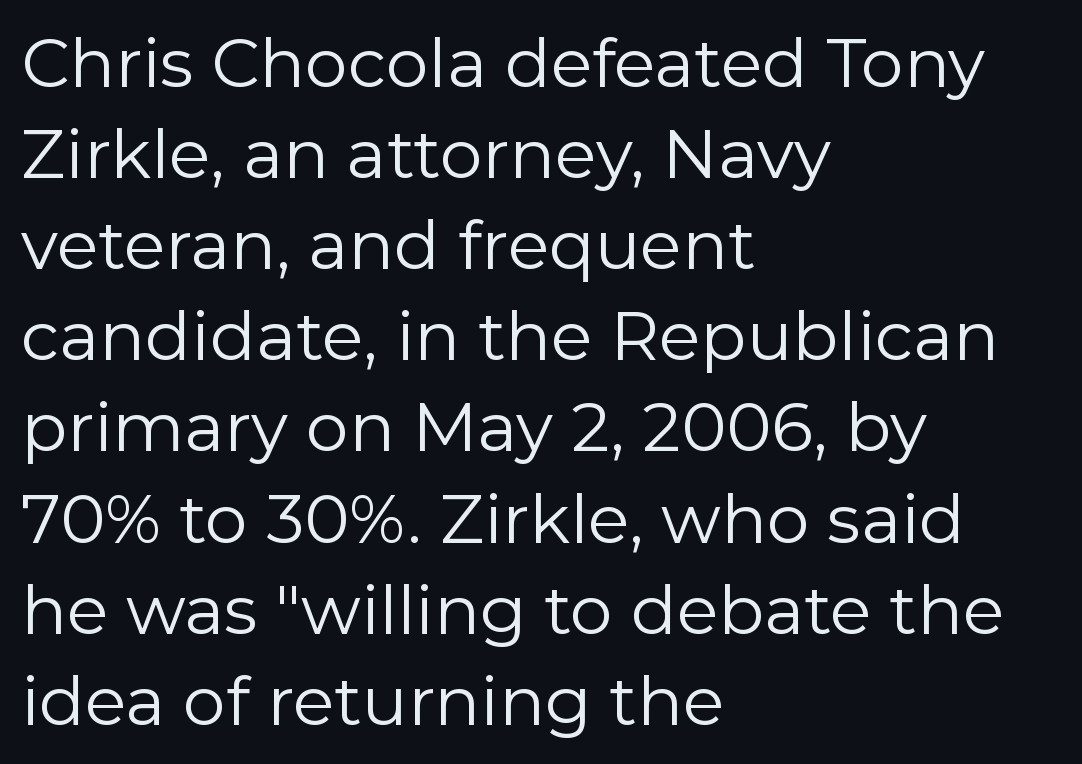
{"serif": "no", "italic": "no", "bold": "no", "weight": "regular", "width": "normal", "stroke_contrast": "low", "x_height": "medium", "monospaced": "no", "underline": "no", "align": "left", "line_spacing": "normal", "line_spacing_ratio": 1.34, "letter_spacing": "normal", "letter_spacing_em": 0.0, "glyph_px": 68}
